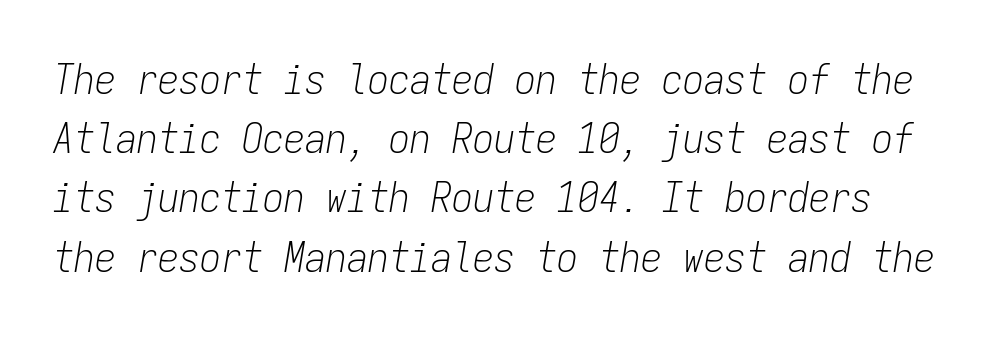
The image shows 42 px light, condensed type, italic (leaning right), monospaced; set normal line spacing (1.41x), normal letter spacing, not underlined; low stroke contrast and a medium x-height.
